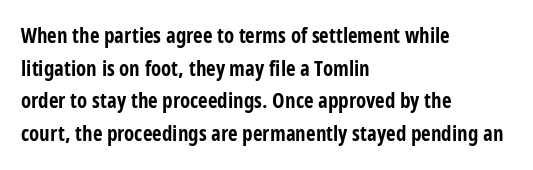
The image shows 21 px bold type, upright; set left-aligned, normal line spacing (1.55x), normal letter spacing, not underlined.
